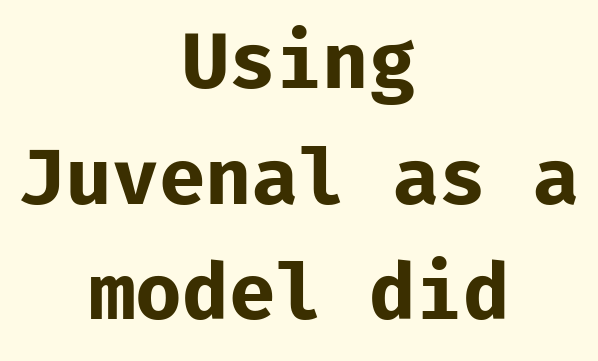
This sample has the even, mechanical cadence of fixed-width lettering. Pretty heavy lettering here — definitely bold. You can tell from the bare stems that sans-serif type was used. The leading is moderate, giving the passage an even texture.
